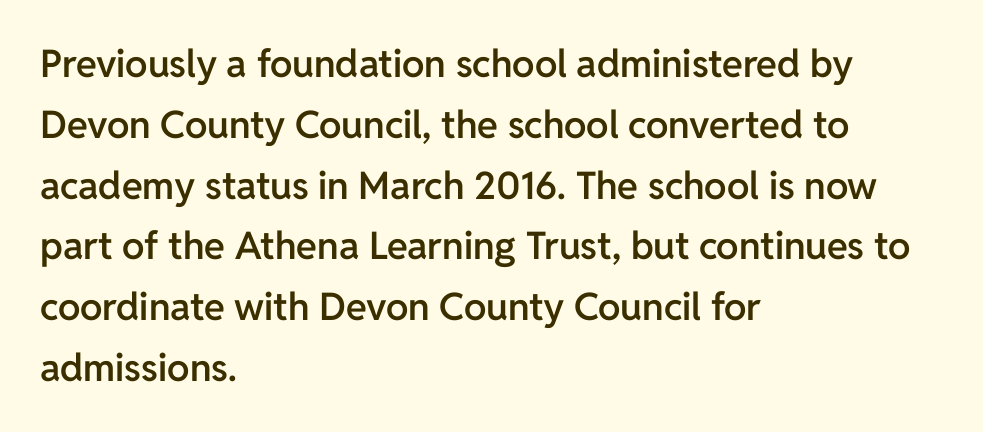
{"serif": "no", "italic": "no", "bold": "semi", "weight": "semibold", "width": "normal", "stroke_contrast": "low", "x_height": "medium", "monospaced": "no", "underline": "no", "align": "left", "line_spacing": "normal", "line_spacing_ratio": 1.6, "letter_spacing": "normal", "letter_spacing_em": 0.0, "glyph_px": 38}
